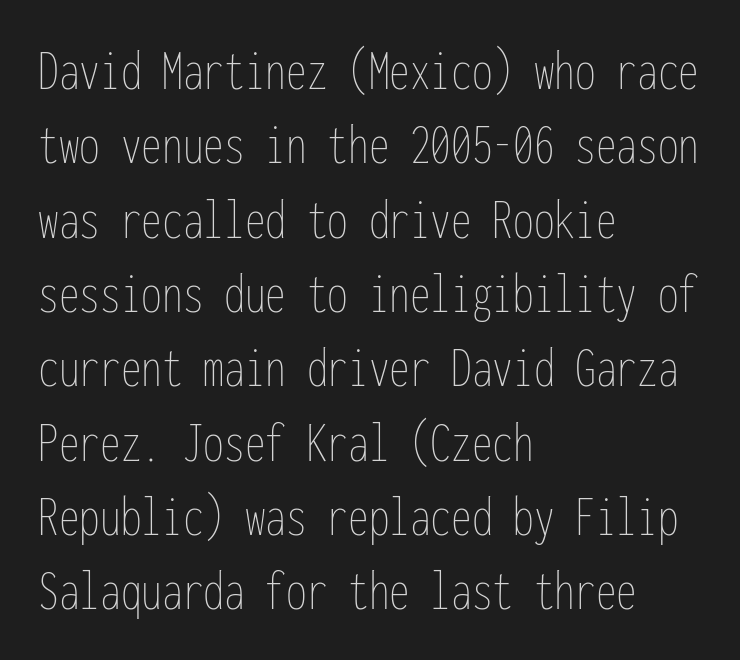
The image shows 59 px thin, condensed type, upright, monospaced; set left-aligned, normal line spacing (1.26x), normal letter spacing, not underlined; low stroke contrast and a medium x-height.
